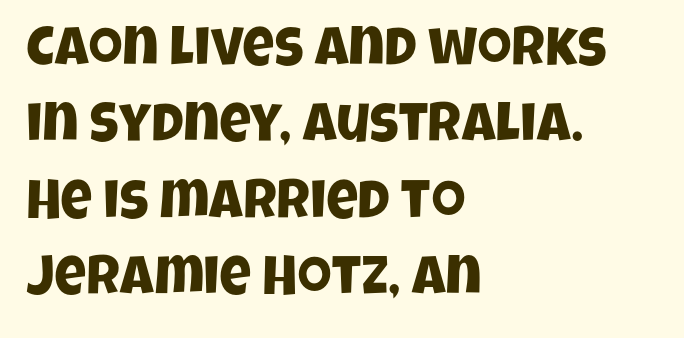
Q: Is the typeface a serif or a sans-serif typeface? A: Sans-serif.
Q: Is the text underlined? A: No.
Q: How is the paragraph aligned? A: Left-aligned.
Q: Is the spacing between letters normal or unusually wide? A: Normal.
Q: Is the spacing between lines tight, normal or loose? A: Normal.
Q: Width (condensed, normal, or wide)? A: Condensed.
Q: Stroke contrast? A: Low.
Q: x-height? A: Large.
Q: Monospaced? A: No.
